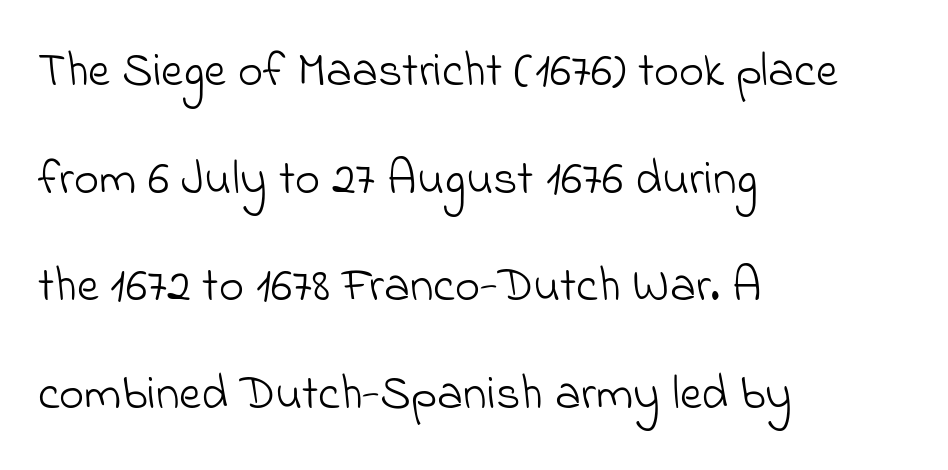
Q: Is the text bold? A: No.
Q: Is the typeface a serif or a sans-serif typeface? A: Sans-serif.
Q: Is the text underlined? A: No.
Q: How is the paragraph aligned? A: Left-aligned.
Q: Is the spacing between letters normal or unusually wide? A: Normal.
Q: Is the spacing between lines tight, normal or loose? A: Loose.
Q: Width (condensed, normal, or wide)? A: Normal.
Q: Stroke contrast? A: Low.
Q: x-height? A: Small.
Q: Monospaced? A: No.
